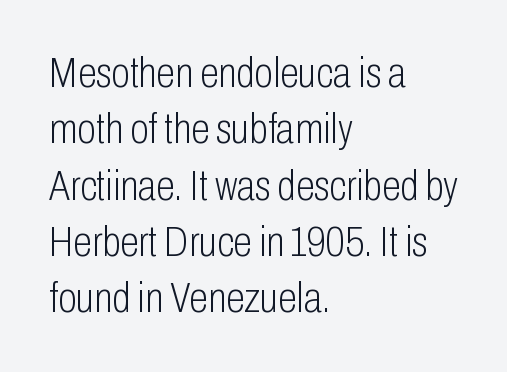
This sample has the flowing, uneven cadence of proportional lettering. The space directly below the letters is spotless. These lines stack with their left ends in a neat column. This rendering leaves character spacing at its baseline value. Notice how the stems are strictly vertical — no italics here. This rendering employs a face without finishing strokes, i.e., a sans-serif.
